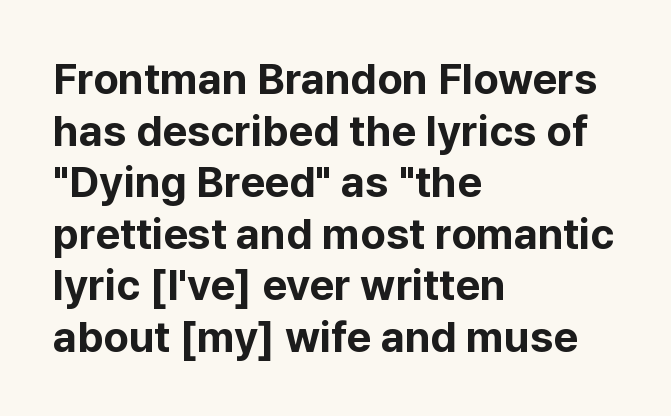
The designer went with a sans here, leaving each stem footless. Each word holds together tightly as a unit, with standard inter-letter gaps. These lines carry a lot of weight — the face is fully bold. The specimen omits any rule beneath the text block's lines.
